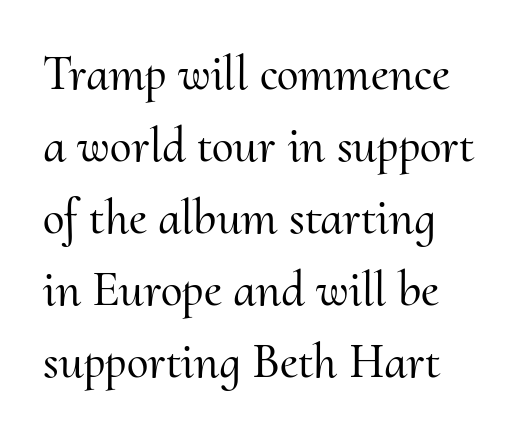
{"serif": "yes", "italic": "no", "width": "normal", "stroke_contrast": "medium", "x_height": "small", "monospaced": "no", "underline": "no", "line_spacing": "normal", "line_spacing_ratio": 1.47, "letter_spacing": "normal", "letter_spacing_em": 0.0, "glyph_px": 49}
